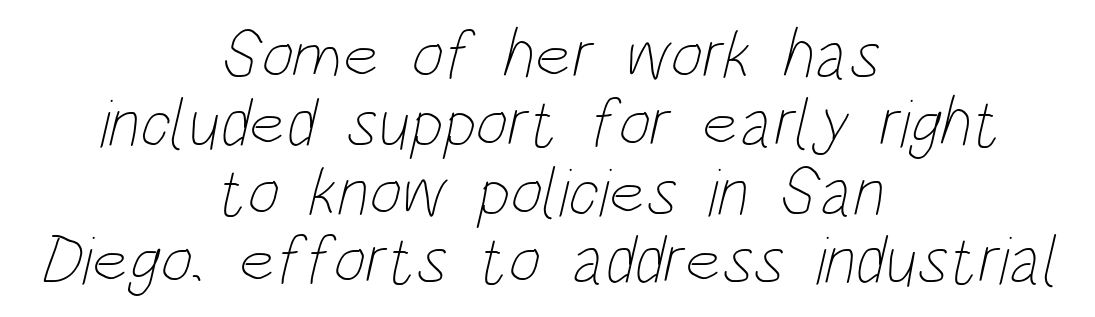
Leftover space on each line is divided equally before and after the words. A typesetter would call this proportional, since set widths differ per character. Is the stroke heavy? The answer is a plain regular-or-lighter. Closely set lines give the paragraph a compact silhouette. Tracking value appears to be zero — textbook default spacing.
